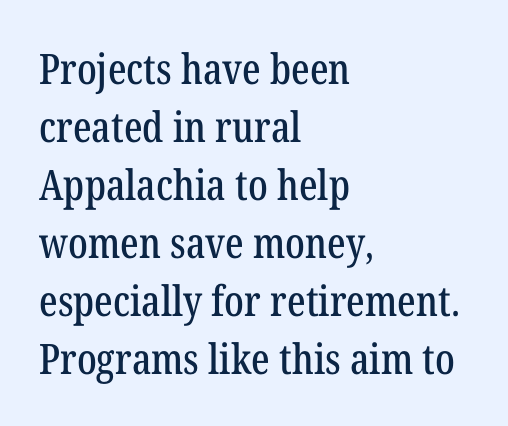
Q: Is the text italic (slanted)? A: No, it is upright.
Q: Is the typeface a serif or a sans-serif typeface? A: Serif.
Q: Is the text underlined? A: No.
Q: How is the paragraph aligned? A: Left-aligned.
Q: Is the spacing between letters normal or unusually wide? A: Normal.
Q: Is the spacing between lines tight, normal or loose? A: Normal.
Q: Width (condensed, normal, or wide)? A: Condensed.
Q: Stroke contrast? A: Low.
Q: x-height? A: Medium.
Q: Monospaced? A: No.
